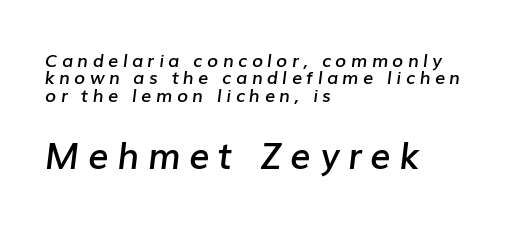
This rendering uses left alignment, leaving the right contour irregular. In terms of letterspacing, this is a distinctly airy, spread setting. Nobody drew a line under any word here. Summary of vertical rhythm: compact, with narrow interline spacing. The letters advance in unequal steps, a hallmark of proportional type.
